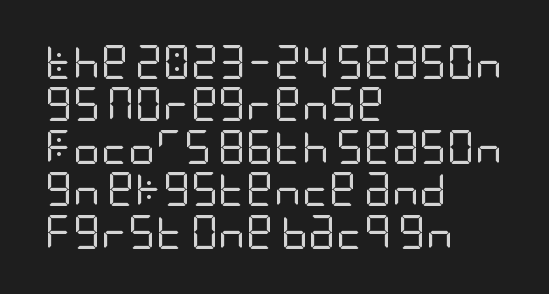
Q: Is the text bold? A: No.
Q: Is the text italic (slanted)? A: No, it is upright.
Q: Is the typeface a serif or a sans-serif typeface? A: Sans-serif.
Q: Is the text underlined? A: No.
Q: How is the paragraph aligned? A: Left-aligned.
Q: Is the spacing between letters normal or unusually wide? A: Normal.
Q: Is the spacing between lines tight, normal or loose? A: Normal.
Q: Width (condensed, normal, or wide)? A: Condensed.
Q: Stroke contrast? A: Low.
Q: x-height? A: Large.
